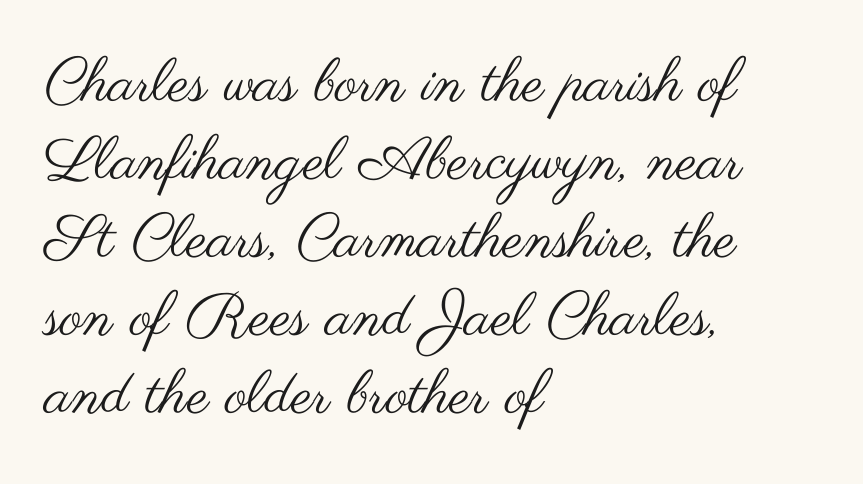
Q: Is the text bold? A: No.
Q: Is the text italic (slanted)? A: Yes.
Q: Is the typeface a serif or a sans-serif typeface? A: Sans-serif.
Q: Is the text underlined? A: No.
Q: How is the paragraph aligned? A: Left-aligned.
Q: Is the spacing between letters normal or unusually wide? A: Normal.
Q: Is the spacing between lines tight, normal or loose? A: Normal.
Q: Width (condensed, normal, or wide)? A: Wide.
Q: Stroke contrast? A: Medium.
Q: x-height? A: Small.
Q: Monospaced? A: No.
